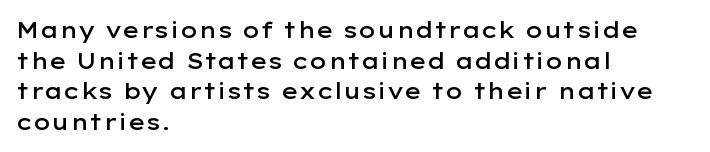
The image shows 22 px text type, upright; set left-aligned, normal line spacing (1.39x), normal letter spacing, not underlined.
